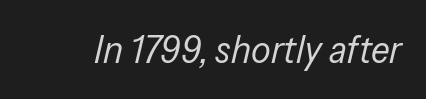
{"italic": "yes", "lean": "right", "slant_degrees": 13, "bold": "no", "weight": "regular", "width": "condensed", "stroke_contrast": "low", "x_height": "medium", "monospaced": "no", "underline": "no", "letter_spacing": "normal", "letter_spacing_em": 0.0, "glyph_px": 39}
